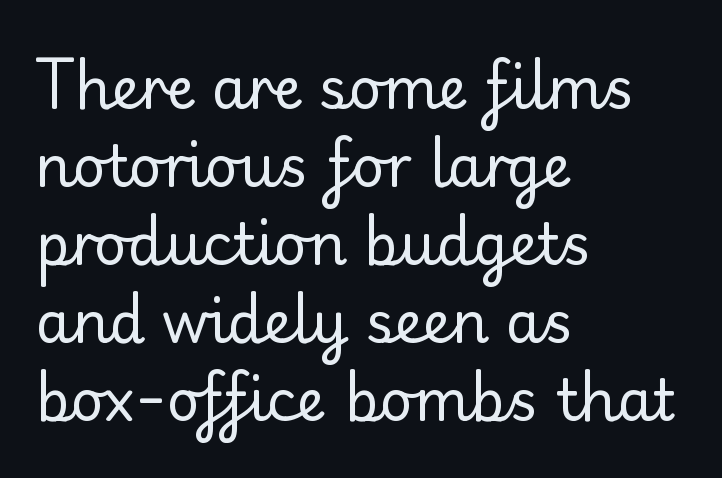
Q: Is the text bold? A: No.
Q: Is the text italic (slanted)? A: No, it is upright.
Q: Is the typeface a serif or a sans-serif typeface? A: Serif.
Q: Is the text underlined? A: No.
Q: How is the paragraph aligned? A: Left-aligned.
Q: Is the spacing between letters normal or unusually wide? A: Normal.
Q: Is the spacing between lines tight, normal or loose? A: Normal.
Q: Width (condensed, normal, or wide)? A: Normal.
Q: Stroke contrast? A: Low.
Q: x-height? A: Small.
Q: Monospaced? A: No.
